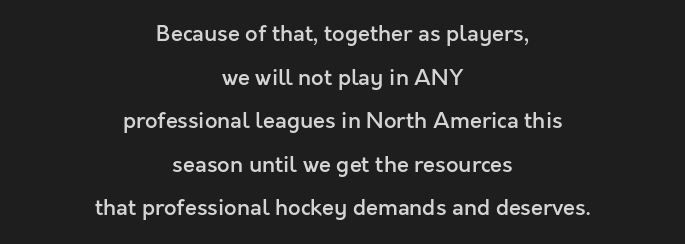
Vertical strokes here are truly vertical. Horizontal bands of white between lines are thick stripes. Between one letter and the next there's only the usual sliver of space. Both edges are ragged and mirror each other, which tells us the setting is centered. Typographic density is moderately raised because the face is semibold.
